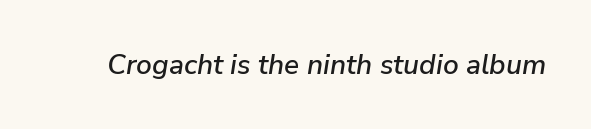
{"italic": "yes", "lean": "right", "slant_degrees": 9, "width": "normal", "stroke_contrast": "low", "x_height": "medium", "monospaced": "no", "underline": "no", "letter_spacing": "normal", "letter_spacing_em": 0.0, "glyph_px": 28}
